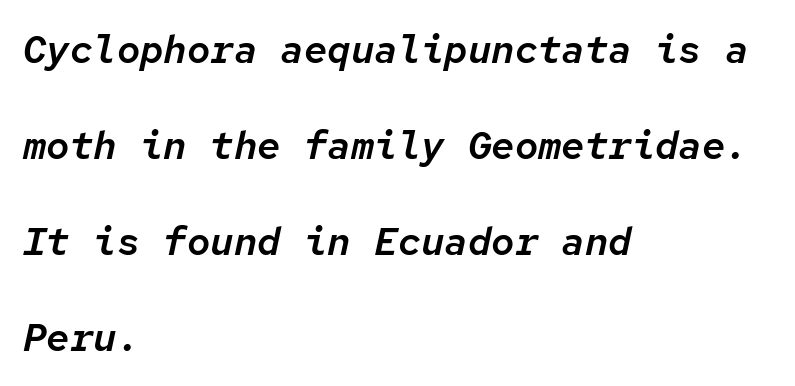
The image shows 39 px text type, italic (leaning right), monospaced; set left-aligned, loose line spacing (2.46x), normal letter spacing, not underlined; low stroke contrast and a medium x-height.
